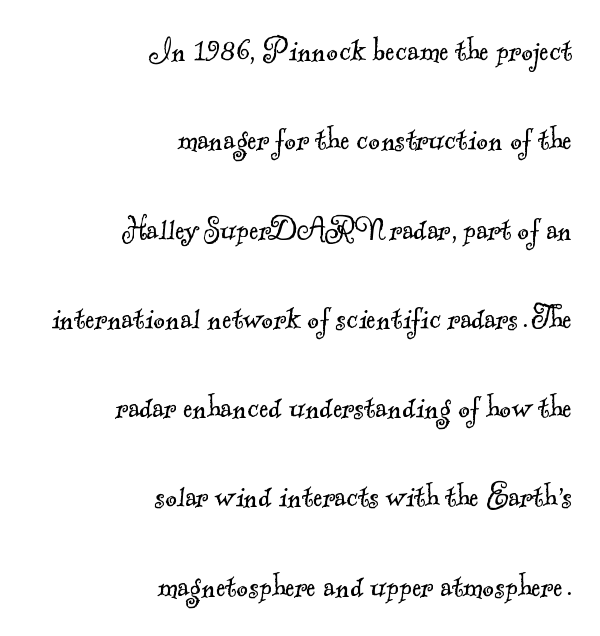
Weight class: somewhere from thin through regular. The tracking reads as untouched default to a designer's eye. Students, observe: this is what heavily led, spacious text looks like. The letters advance in unequal steps, a hallmark of proportional type. Teacher's note: observe the even right margin — that is flush-right alignment. Is this a sans? No — the strokes have serifs.
